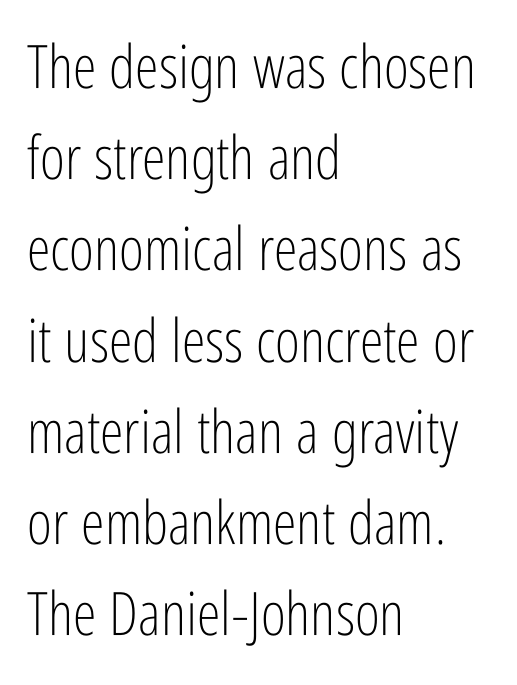
{"serif": "no", "italic": "no", "bold": "no", "weight": "light", "width": "condensed", "stroke_contrast": "low", "x_height": "medium", "monospaced": "no", "underline": "no", "align": "left", "line_spacing": "normal", "line_spacing_ratio": 1.52, "letter_spacing": "normal", "letter_spacing_em": 0.0, "glyph_px": 60}
